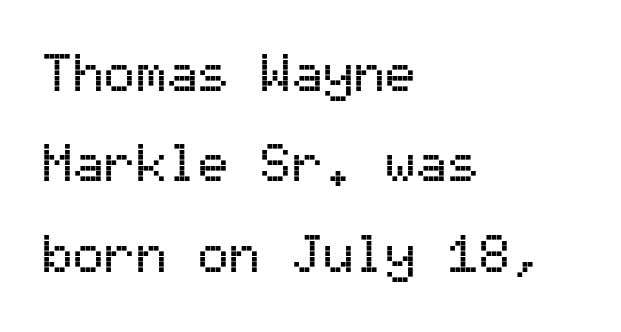
The image shows 52 px sans-serif type, upright, monospaced; set left-aligned, line spacing 1.74x, normal letter spacing, not underlined; medium stroke contrast and a medium x-height.
